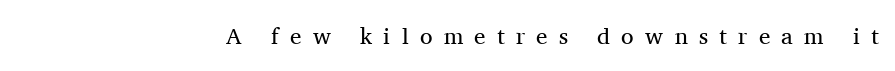
{"italic": "no", "bold": "no", "underline": "no", "letter_spacing": "wide", "letter_spacing_em": 0.49, "glyph_px": 23}
